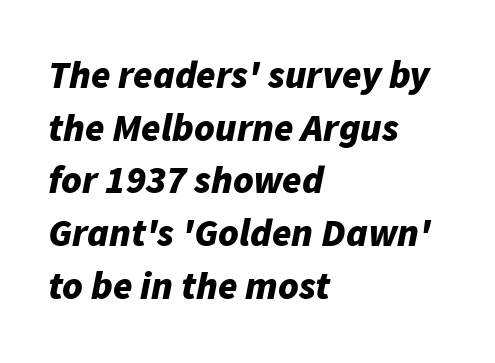
Q: Is the text bold? A: Yes.
Q: Is the text italic (slanted)? A: Yes, it leans right by about 11 degrees.
Q: Is the text underlined? A: No.
Q: How is the paragraph aligned? A: Left-aligned.
Q: Is the spacing between letters normal or unusually wide? A: Normal.
Q: Is the spacing between lines tight, normal or loose? A: Normal.
Q: Width (condensed, normal, or wide)? A: Normal.
Q: Stroke contrast? A: Low.
Q: x-height? A: Medium.
Q: Monospaced? A: No.
